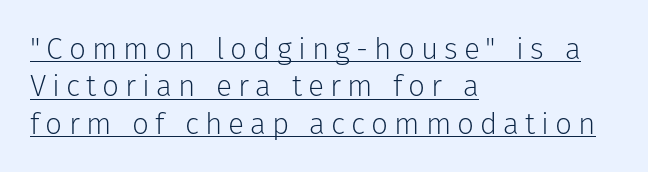
Q: Is the text bold? A: No.
Q: Is the text italic (slanted)? A: No, it is upright.
Q: Is the typeface a serif or a sans-serif typeface? A: Sans-serif.
Q: Is the text underlined? A: Yes.
Q: How is the paragraph aligned? A: Left-aligned.
Q: Is the spacing between letters normal or unusually wide? A: Unusually wide.
Q: Is the spacing between lines tight, normal or loose? A: Normal.
Q: Width (condensed, normal, or wide)? A: Normal.
Q: Stroke contrast? A: Low.
Q: x-height? A: Medium.
Q: Monospaced? A: No.
